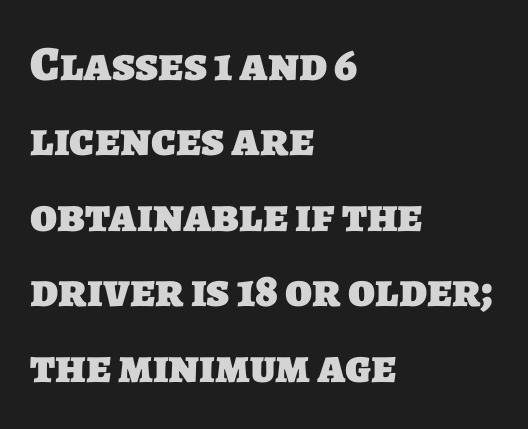
The image shows 49 px heavy sans-serif type; set left-aligned, normal line spacing (1.54x), normal letter spacing, not underlined; low stroke contrast and a large x-height.
